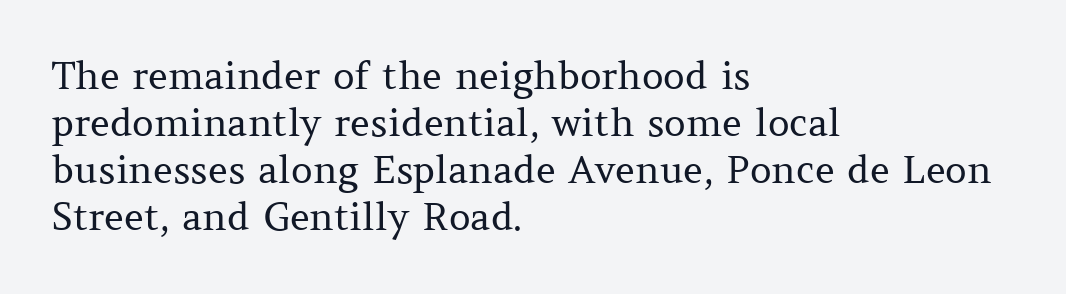
Q: Is the text bold? A: No.
Q: Is the text italic (slanted)? A: No, it is upright.
Q: Is the typeface a serif or a sans-serif typeface? A: Serif.
Q: Is the text underlined? A: No.
Q: How is the paragraph aligned? A: Left-aligned.
Q: Is the spacing between letters normal or unusually wide? A: Normal.
Q: Width (condensed, normal, or wide)? A: Normal.
Q: Stroke contrast? A: Medium.
Q: x-height? A: Medium.
Q: Monospaced? A: No.
